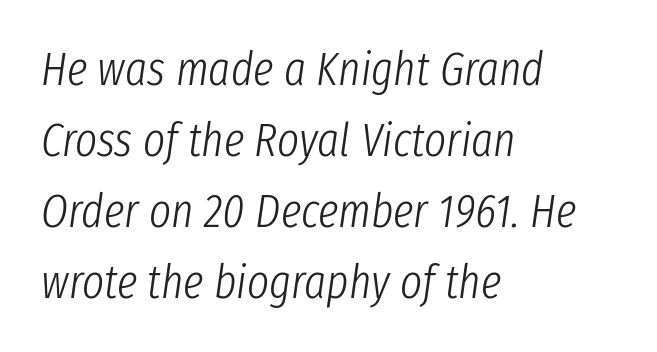
The image shows 47 px light, condensed type, italic (leaning right); set left-aligned, normal line spacing (1.51x), normal letter spacing, not underlined; low stroke contrast and a medium x-height.
